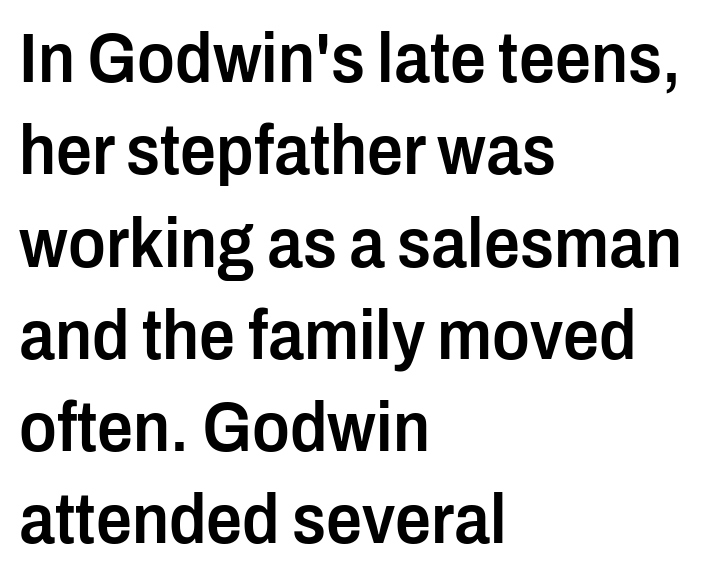
Q: Is the text bold? A: Semi-bold.
Q: Is the text italic (slanted)? A: No, it is upright.
Q: Is the typeface a serif or a sans-serif typeface? A: Sans-serif.
Q: Is the text underlined? A: No.
Q: How is the paragraph aligned? A: Left-aligned.
Q: Is the spacing between letters normal or unusually wide? A: Normal.
Q: Is the spacing between lines tight, normal or loose? A: Normal.
Q: Width (condensed, normal, or wide)? A: Condensed.
Q: Stroke contrast? A: Low.
Q: x-height? A: Medium.
Q: Monospaced? A: No.
